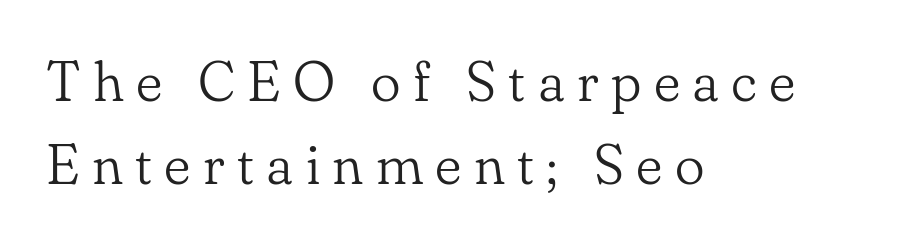
{"serif": "yes", "italic": "no", "bold": "no", "weight": "light", "width": "normal", "stroke_contrast": "low", "x_height": "small", "monospaced": "no", "underline": "no", "align": "left", "line_spacing": "normal", "line_spacing_ratio": 1.48, "letter_spacing": "wide", "letter_spacing_em": 0.22, "glyph_px": 56}
